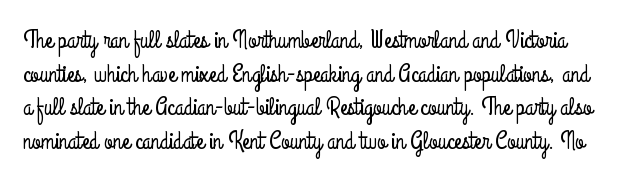
Q: Is the text underlined? A: No.
Q: Is the spacing between letters normal or unusually wide? A: Normal.
Q: Is the spacing between lines tight, normal or loose? A: Normal.
